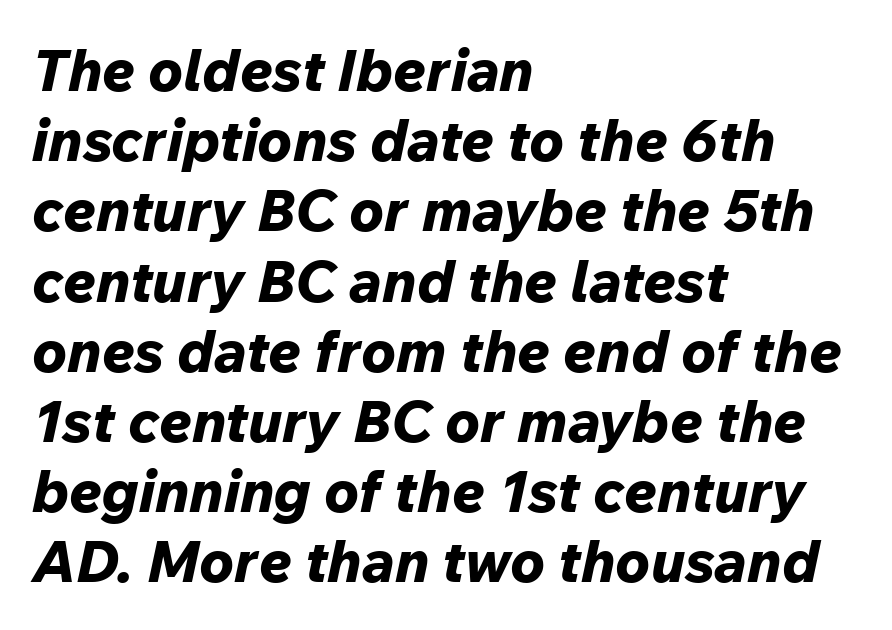
{"italic": "yes", "lean": "right", "slant_degrees": 12, "bold": "yes", "weight": "bold", "width": "normal", "stroke_contrast": "low", "x_height": "medium", "monospaced": "no", "underline": "no", "align": "left", "line_spacing_ratio": 1.21, "letter_spacing": "normal", "letter_spacing_em": 0.0, "glyph_px": 58}
